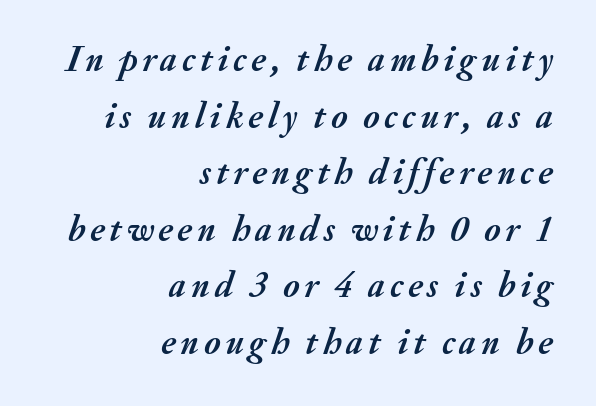
Q: Is the text bold? A: Yes.
Q: Is the text italic (slanted)? A: Yes, it leans right by about 20 degrees.
Q: Is the text underlined? A: No.
Q: How is the paragraph aligned? A: Right-aligned.
Q: Is the spacing between lines tight, normal or loose? A: Normal.
Q: Width (condensed, normal, or wide)? A: Normal.
Q: Stroke contrast? A: Medium.
Q: x-height? A: Small.
Q: Monospaced? A: No.
